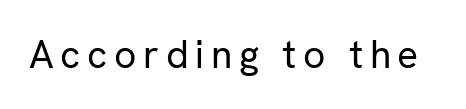
Q: Is the text bold? A: No.
Q: Is the text italic (slanted)? A: No, it is upright.
Q: Is the typeface a serif or a sans-serif typeface? A: Sans-serif.
Q: Is the text underlined? A: No.
Q: Width (condensed, normal, or wide)? A: Normal.
Q: Stroke contrast? A: Low.
Q: x-height? A: Medium.
Q: Monospaced? A: No.
